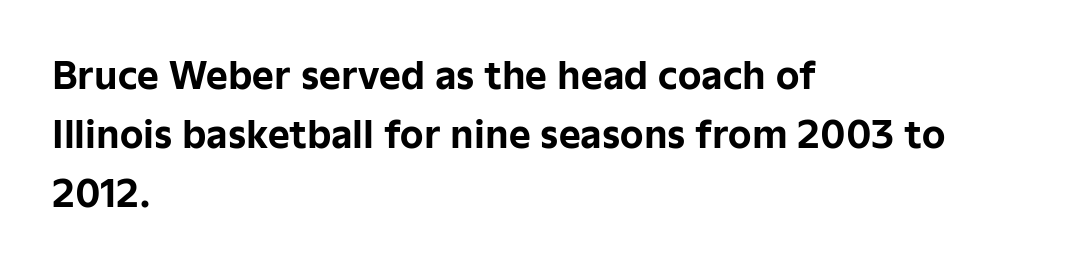
Q: Is the text bold? A: Yes.
Q: Is the text italic (slanted)? A: No, it is upright.
Q: Is the typeface a serif or a sans-serif typeface? A: Sans-serif.
Q: Is the text underlined? A: No.
Q: How is the paragraph aligned? A: Left-aligned.
Q: Is the spacing between letters normal or unusually wide? A: Normal.
Q: Is the spacing between lines tight, normal or loose? A: Normal.
Q: Width (condensed, normal, or wide)? A: Normal.
Q: Stroke contrast? A: Low.
Q: x-height? A: Medium.
Q: Monospaced? A: No.
